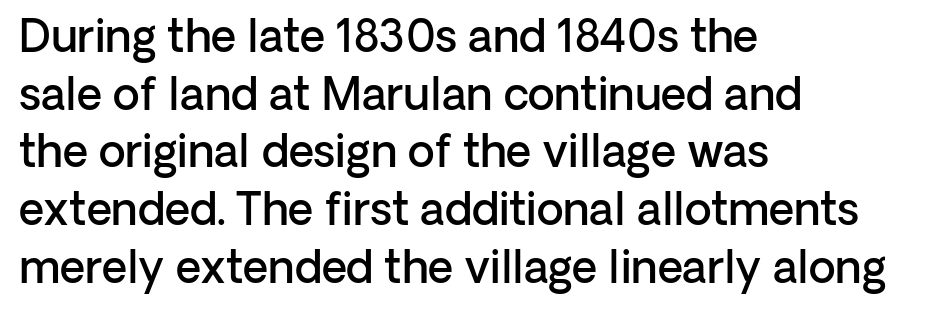
The image shows 44 px semibold sans-serif type, upright; set left-aligned, normal line spacing (1.31x), normal letter spacing, not underlined; low stroke contrast and a medium x-height.
